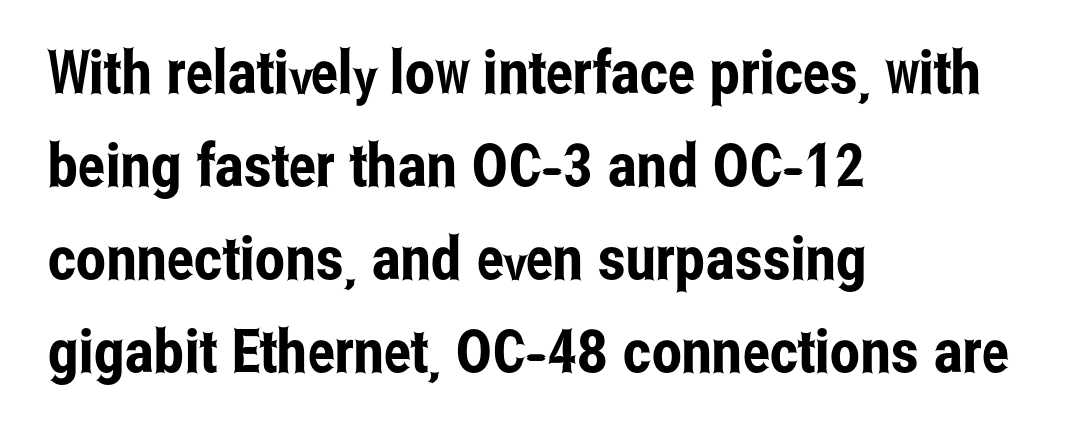
{"serif": "no", "italic": "no", "width": "condensed", "stroke_contrast": "low", "x_height": "medium", "monospaced": "no", "underline": "no", "align": "left", "line_spacing": "normal", "line_spacing_ratio": 1.55, "letter_spacing": "normal", "letter_spacing_em": 0.0, "glyph_px": 60}
